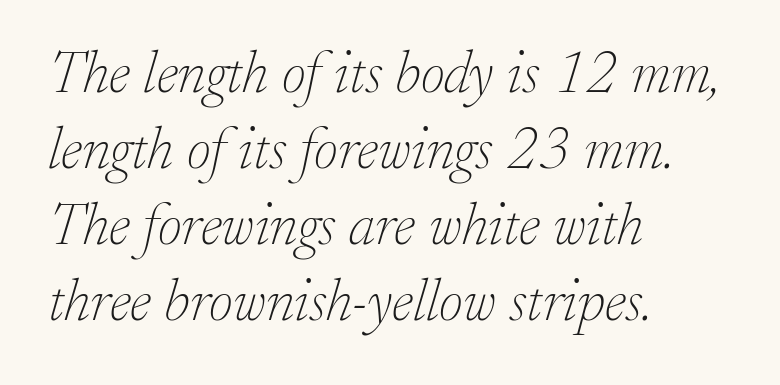
{"serif": "yes", "italic": "yes", "lean": "right", "slant_degrees": 17, "bold": "no", "weight": "thin", "width": "normal", "stroke_contrast": "low", "x_height": "small", "monospaced": "no", "underline": "no", "align": "left", "line_spacing": "normal", "line_spacing_ratio": 1.29, "letter_spacing": "normal", "letter_spacing_em": 0.0, "glyph_px": 59}
